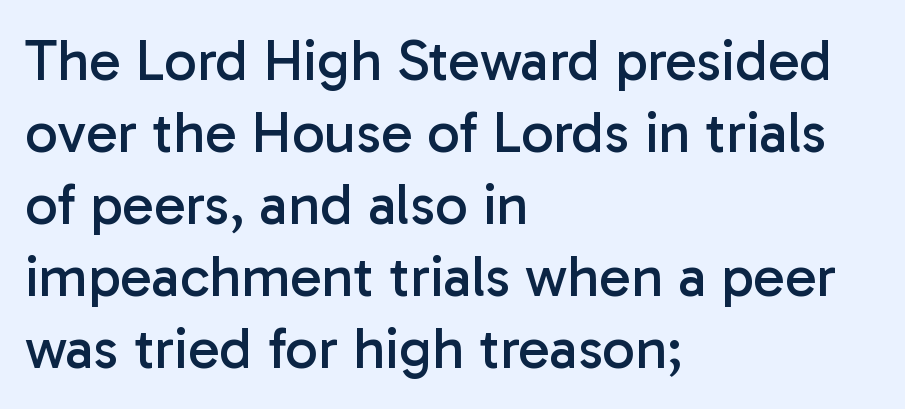
Note the varied advance widths — an 'i' is clearly narrower than an 'm'. Does extra space separate the letters? No, they use regular spacing. Line starts are locked; line ends wander. It's the straight-up-and-down kind of type.
